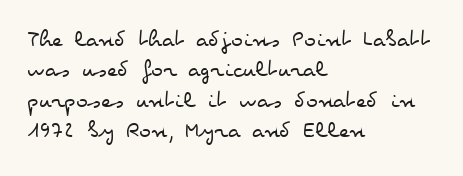
{"italic": "no", "bold": "no", "underline": "no", "align": "left", "line_spacing_ratio": 1.22, "letter_spacing": "normal", "letter_spacing_em": 0.0, "glyph_px": 25}
